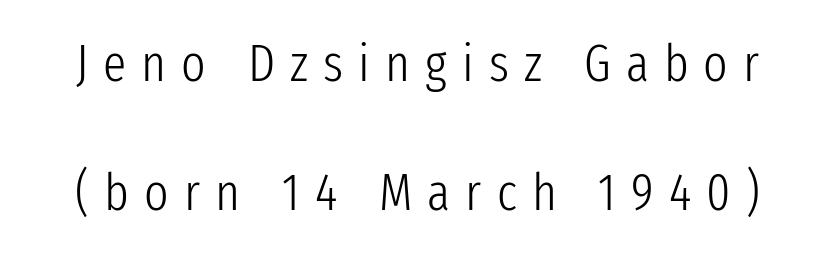
{"serif": "no", "italic": "no", "bold": "no", "weight": "light", "width": "condensed", "stroke_contrast": "low", "x_height": "medium", "monospaced": "no", "underline": "no", "line_spacing": "loose", "line_spacing_ratio": 2.48, "letter_spacing": "wide", "letter_spacing_em": 0.29, "glyph_px": 52}
